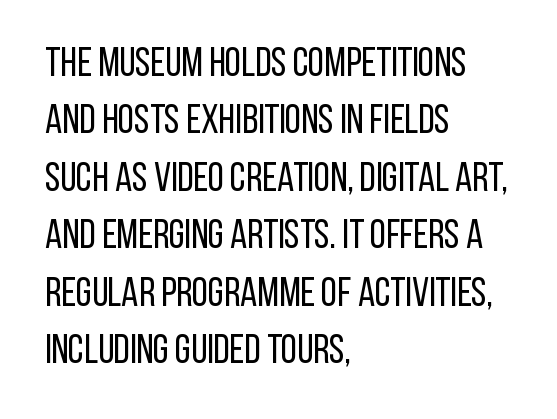
Q: Is the text bold? A: No.
Q: Is the text italic (slanted)? A: No, it is upright.
Q: Is the typeface a serif or a sans-serif typeface? A: Sans-serif.
Q: Is the text underlined? A: No.
Q: How is the paragraph aligned? A: Left-aligned.
Q: Is the spacing between letters normal or unusually wide? A: Normal.
Q: Is the spacing between lines tight, normal or loose? A: Normal.
Q: Width (condensed, normal, or wide)? A: Condensed.
Q: Stroke contrast? A: Low.
Q: x-height? A: Large.
Q: Monospaced? A: No.
